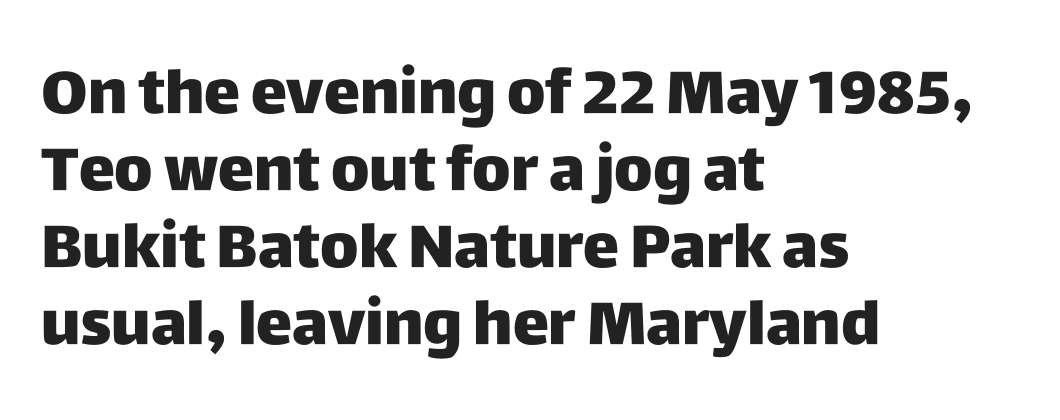
The image shows 61 px heavy sans-serif type, upright; set left-aligned, normal line spacing (1.26x), normal letter spacing, not underlined; low stroke contrast and a large x-height.
